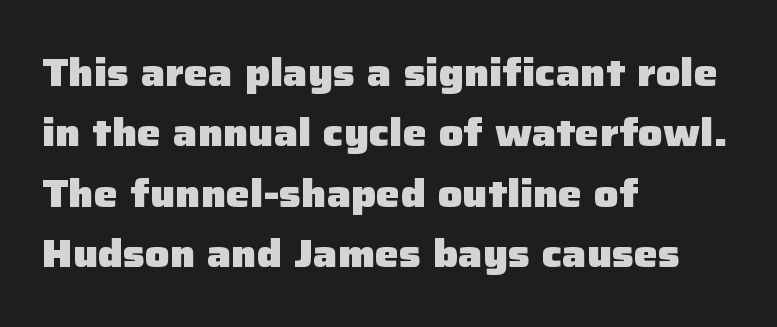
The image shows 38 px heavy sans-serif type, upright; set left-aligned, normal line spacing (1.59x), normal letter spacing, not underlined; low stroke contrast and a medium x-height.
